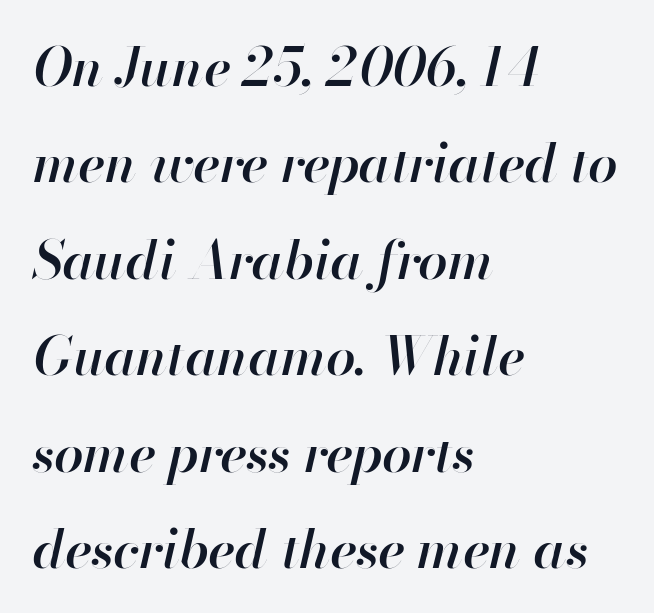
{"italic": "yes", "lean": "right", "slant_degrees": 13, "bold": "semi", "weight": "semibold", "width": "normal", "stroke_contrast": "high", "x_height": "small", "monospaced": "no", "underline": "no", "align": "left", "line_spacing_ratio": 1.82, "letter_spacing": "normal", "letter_spacing_em": 0.0, "glyph_px": 53}
